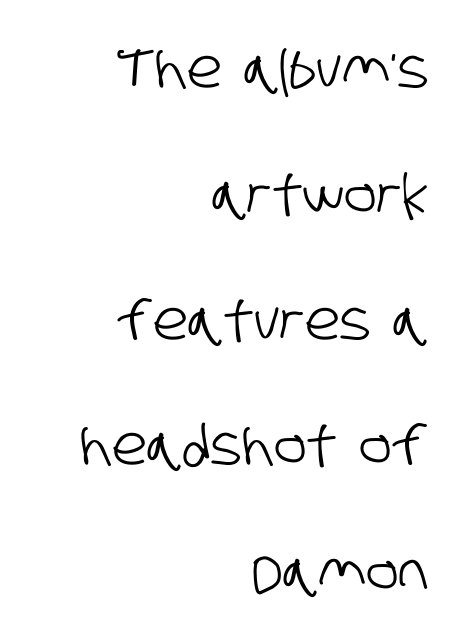
Q: Is the typeface a serif or a sans-serif typeface? A: Sans-serif.
Q: Is the text underlined? A: No.
Q: How is the paragraph aligned? A: Right-aligned.
Q: Is the spacing between letters normal or unusually wide? A: Normal.
Q: Is the spacing between lines tight, normal or loose? A: Loose.
Q: Width (condensed, normal, or wide)? A: Condensed.
Q: Stroke contrast? A: Low.
Q: x-height? A: Large.
Q: Monospaced? A: No.
